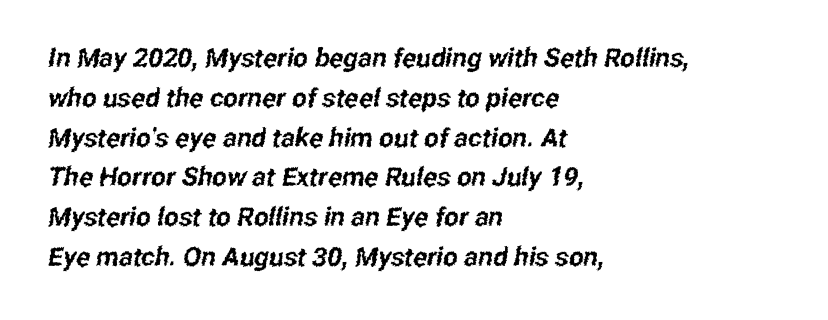
The image shows 26 px text type; set left-aligned, normal line spacing (1.53x), normal letter spacing, not underlined.
